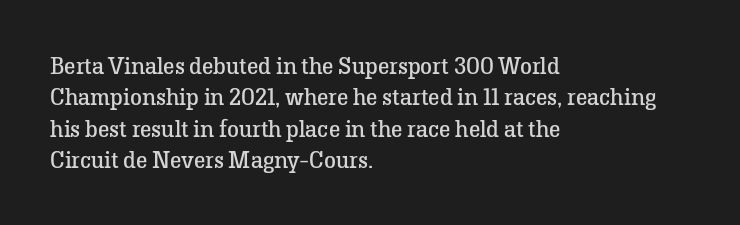
Q: Is the text bold? A: No.
Q: Is the text italic (slanted)? A: No, it is upright.
Q: Is the text underlined? A: No.
Q: How is the paragraph aligned? A: Left-aligned.
Q: Is the spacing between letters normal or unusually wide? A: Normal.
Q: Is the spacing between lines tight, normal or loose? A: Normal.
